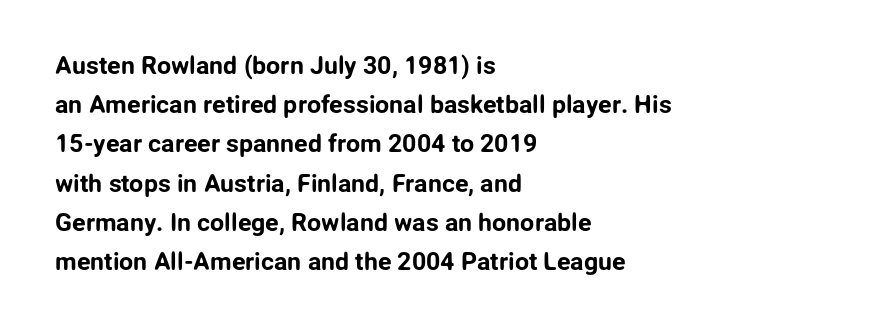
The image shows 25 px text type, upright; set left-aligned, normal line spacing (1.57x), normal letter spacing, not underlined.
